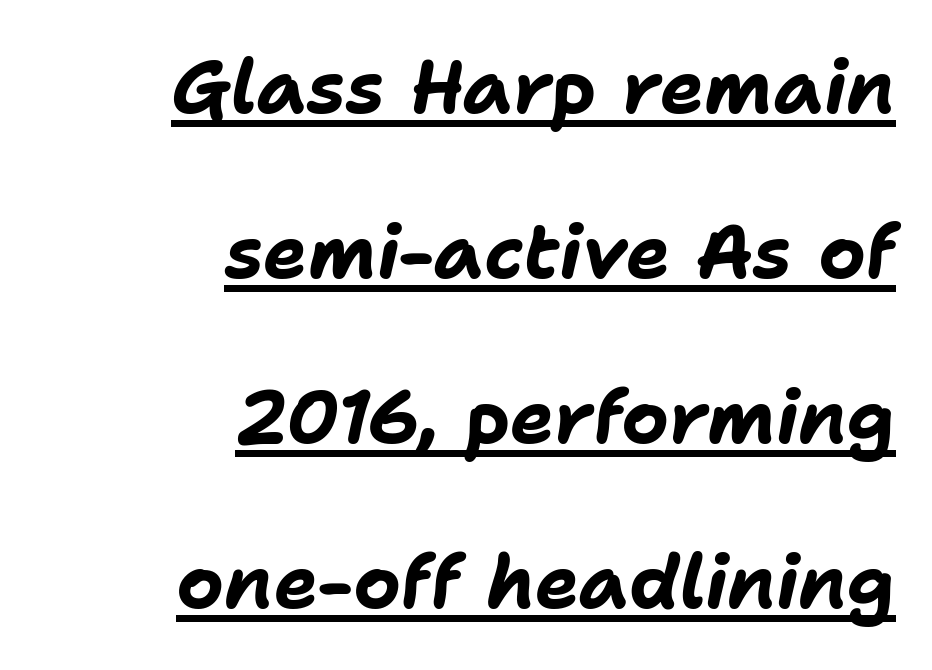
{"italic": "yes", "lean": "right", "slant_degrees": 11, "bold": "yes", "weight": "bold", "width": "normal", "stroke_contrast": "low", "x_height": "medium", "monospaced": "no", "underline": "yes", "align": "right", "line_spacing": "loose", "line_spacing_ratio": 2.23, "letter_spacing": "normal", "letter_spacing_em": 0.0, "glyph_px": 74}
